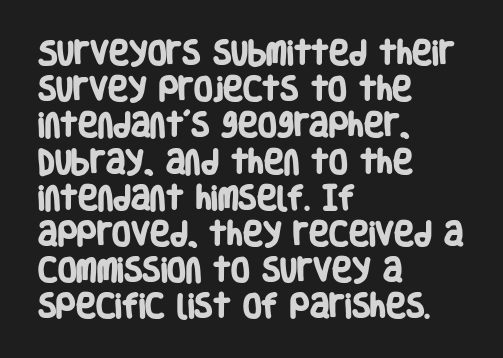
Compared with typical body copy, the letter spacing here is the same. Line beginnings align vertically; line endings do not. How would I describe the line gaps? Plain and ordinary. You'd pick this weight for a headline — it's a proper bold. The words here are not underlined.
